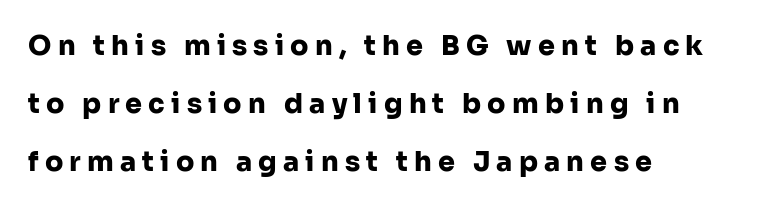
{"italic": "no", "bold": "yes", "underline": "no", "align": "left", "line_spacing": "loose", "line_spacing_ratio": 2.15, "letter_spacing": "wide", "letter_spacing_em": 0.23, "glyph_px": 27}
